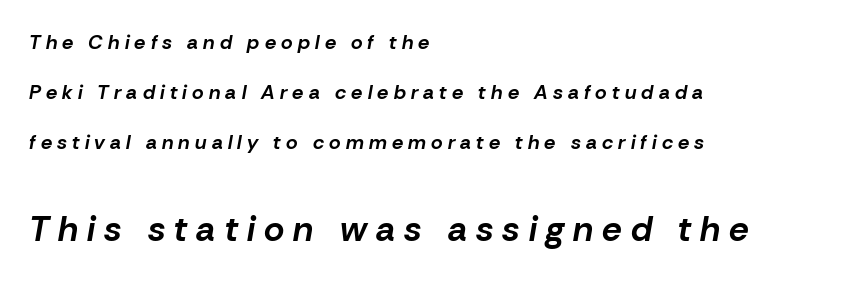
{"italic": "yes", "lean": "right", "slant_degrees": 10, "bold": "yes", "weight": "bold", "width": "normal", "stroke_contrast": "low", "x_height": "medium", "monospaced": "no", "underline": "no", "align": "left", "line_spacing": "loose", "line_spacing_ratio": 2.49, "letter_spacing": "wide", "letter_spacing_em": 0.26, "larger_block": "second", "size_ratio": 1.75, "glyph_px": 35}
